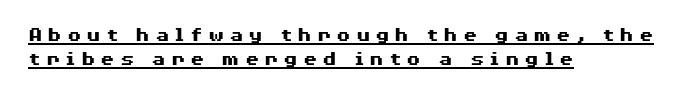
The image shows 21 px bold type, upright; set left-aligned, tight line spacing (1.14x), unusually wide letter spacing (+0.23 em), underlined.
